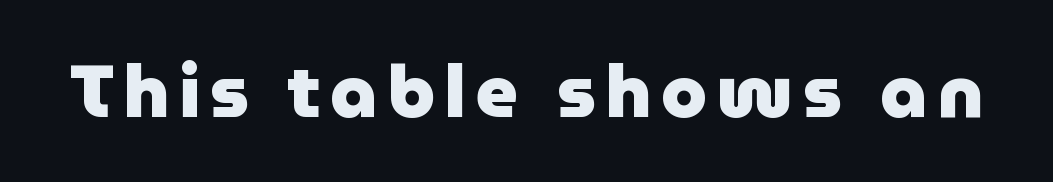
The image shows 74 px heavy sans-serif type, upright; set not underlined; low stroke contrast and a medium x-height.
